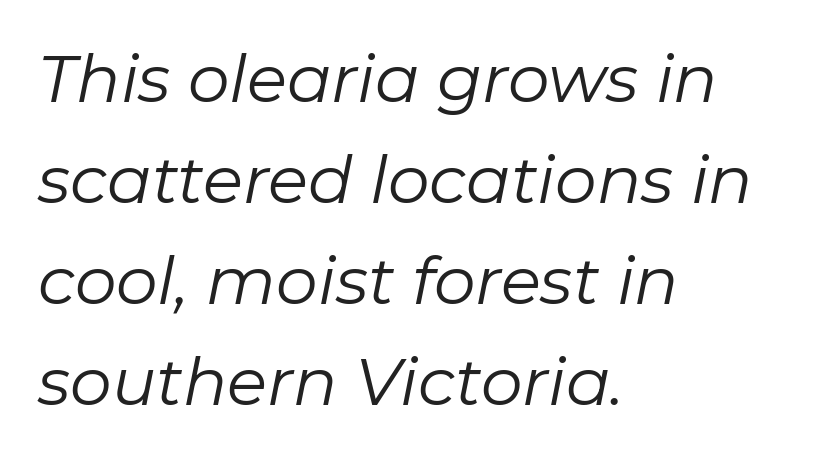
Q: Is the text bold? A: No.
Q: Is the text italic (slanted)? A: Yes, it leans right by about 11 degrees.
Q: Is the text underlined? A: No.
Q: How is the paragraph aligned? A: Left-aligned.
Q: Is the spacing between letters normal or unusually wide? A: Normal.
Q: Is the spacing between lines tight, normal or loose? A: Normal.
Q: Width (condensed, normal, or wide)? A: Normal.
Q: Stroke contrast? A: Low.
Q: x-height? A: Medium.
Q: Monospaced? A: No.
